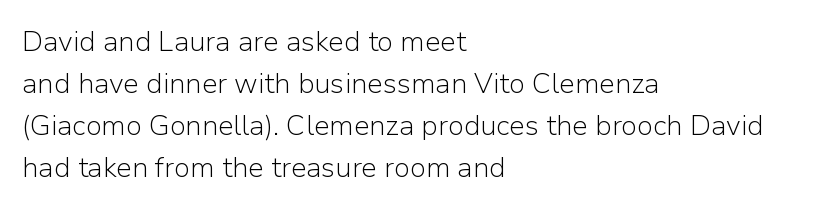
The image shows 28 px light sans-serif type, upright; set left-aligned, normal line spacing (1.5x), normal letter spacing, not underlined; low stroke contrast and a medium x-height.
